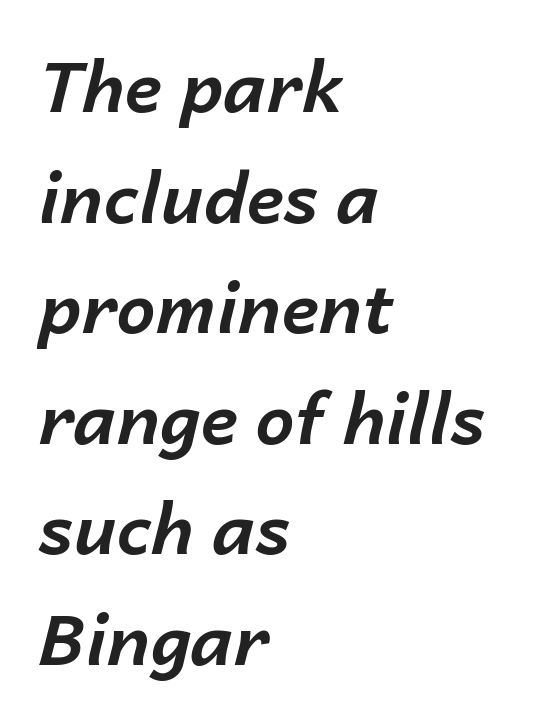
Bare-footed words on every line. How are the letters spaced? Ordinarily, with no added tracking. The lines sit at an ordinary, default distance from one another. All the whitespace from short lines collects on the right. Italic? Definitely — the glyphs are oblique.
